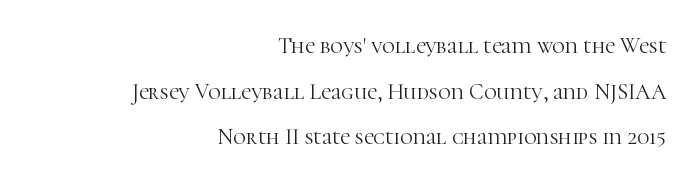
{"italic": "no", "bold": "no", "underline": "no", "align": "right", "line_spacing": "loose", "line_spacing_ratio": 2.07, "letter_spacing": "normal", "letter_spacing_em": 0.0, "glyph_px": 22}
